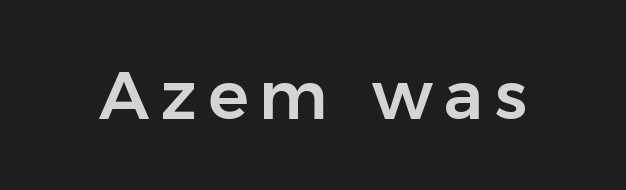
{"serif": "no", "italic": "no", "width": "normal", "stroke_contrast": "low", "x_height": "medium", "monospaced": "no", "underline": "no", "glyph_px": 67}
